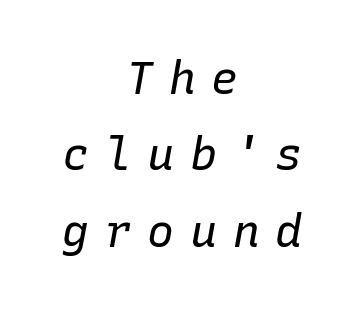
Quick note: interline space is typical. The typeface has the unassuming heft of standard copy or less. The face used here has a pronounced slope to its letters. Is this a fixed-width face? Yes — each glyph sits in an identical cell. Only glyphs here, with clear space below each row. Does extra space separate the letters? Yes, quite a lot of it.
